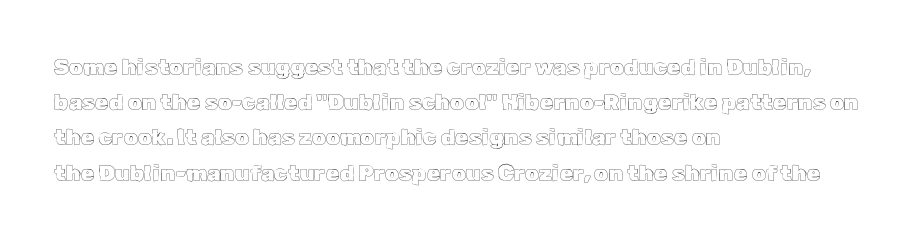
{"italic": "no", "underline": "no", "align": "left", "line_spacing": "normal", "line_spacing_ratio": 1.6, "letter_spacing": "normal", "letter_spacing_em": 0.0, "glyph_px": 22}
